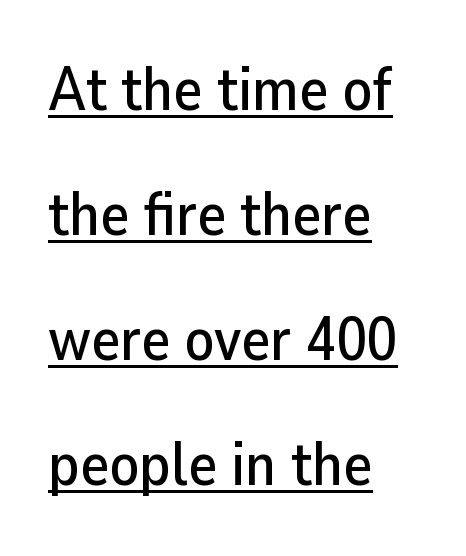
The image shows 61 px sans-serif type, upright; set left-aligned, loose line spacing (2.05x), normal letter spacing, underlined; low stroke contrast and a medium x-height.
